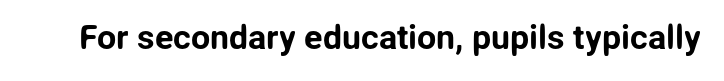
Look at the bottom of the vertical strokes: they stop flat, with no serifs. Just letters on the line, the space beneath them empty. A typesetter would call this proportional, since set widths differ per character. The lettering holds an erect, upright posture throughout. The horizontal fit of the characters is conventional and even.
